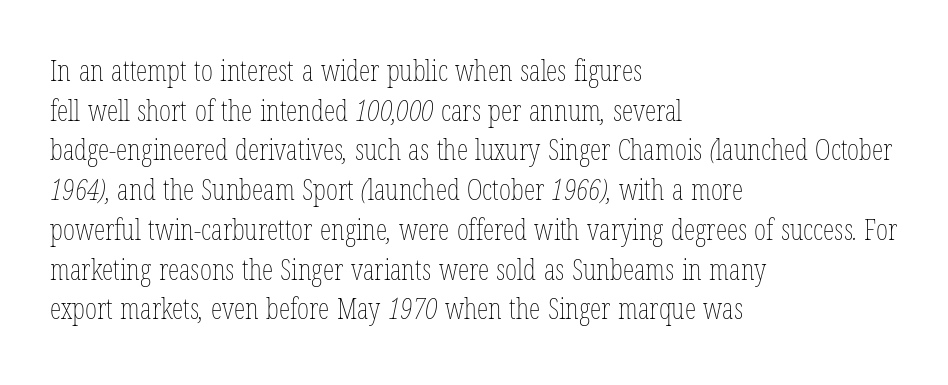
Q: Is the text bold? A: No.
Q: Is the text underlined? A: No.
Q: How is the paragraph aligned? A: Left-aligned.
Q: Is the spacing between letters normal or unusually wide? A: Normal.
Q: Is the spacing between lines tight, normal or loose? A: Normal.
Q: Width (condensed, normal, or wide)? A: Condensed.
Q: Stroke contrast? A: Low.
Q: x-height? A: Medium.
Q: Monospaced? A: No.
